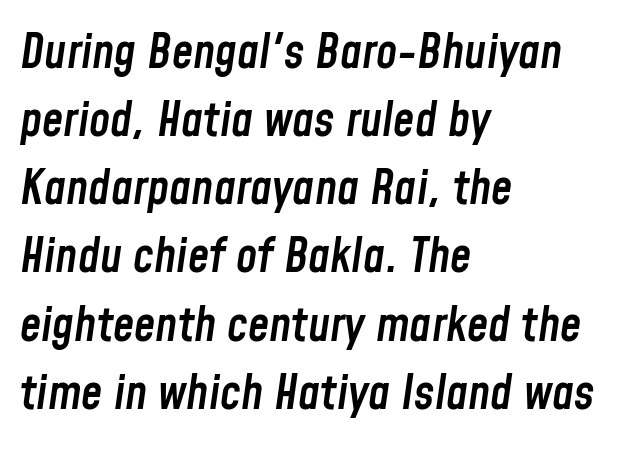
The image shows 48 px semibold, condensed type, italic (leaning right); set left-aligned, normal line spacing (1.42x), normal letter spacing, not underlined; low stroke contrast and a medium x-height.
